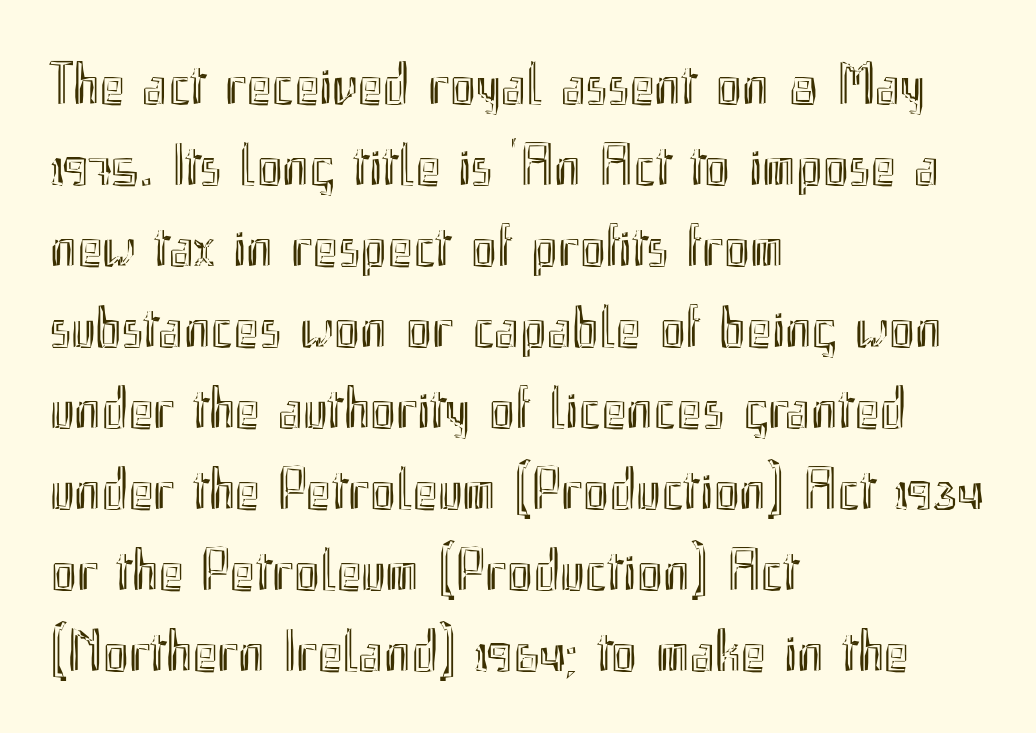
Q: Is the text italic (slanted)? A: No, it is upright.
Q: Is the text underlined? A: No.
Q: How is the paragraph aligned? A: Left-aligned.
Q: Is the spacing between letters normal or unusually wide? A: Normal.
Q: Is the spacing between lines tight, normal or loose? A: Normal.
Q: Width (condensed, normal, or wide)? A: Condensed.
Q: x-height? A: Small.
Q: Monospaced? A: No.
